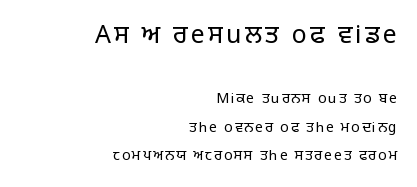
Q: Is the text bold? A: No.
Q: Is the text italic (slanted)? A: No, it is upright.
Q: Is the text underlined? A: No.
Q: How is the paragraph aligned? A: Right-aligned.
Q: Is the spacing between lines tight, normal or loose? A: Loose.
Q: Which block of text is set in a larger size, the first (top) or the second (bottom)? A: The first (top) one.
